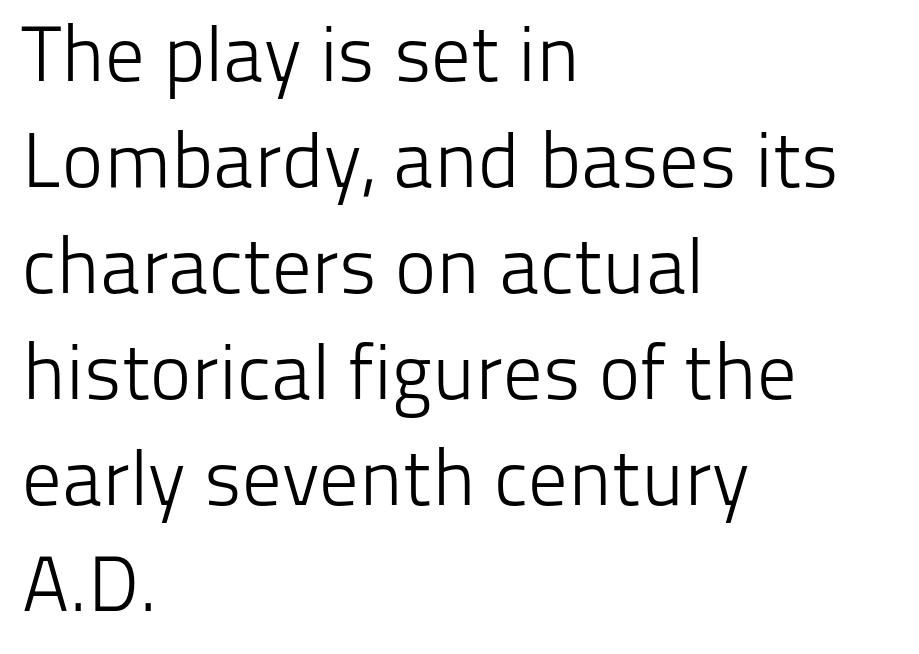
Q: Is the text bold? A: No.
Q: Is the text italic (slanted)? A: No, it is upright.
Q: Is the typeface a serif or a sans-serif typeface? A: Sans-serif.
Q: Is the text underlined? A: No.
Q: How is the paragraph aligned? A: Left-aligned.
Q: Is the spacing between letters normal or unusually wide? A: Normal.
Q: Is the spacing between lines tight, normal or loose? A: Normal.
Q: Width (condensed, normal, or wide)? A: Normal.
Q: Stroke contrast? A: Low.
Q: x-height? A: Medium.
Q: Monospaced? A: No.
